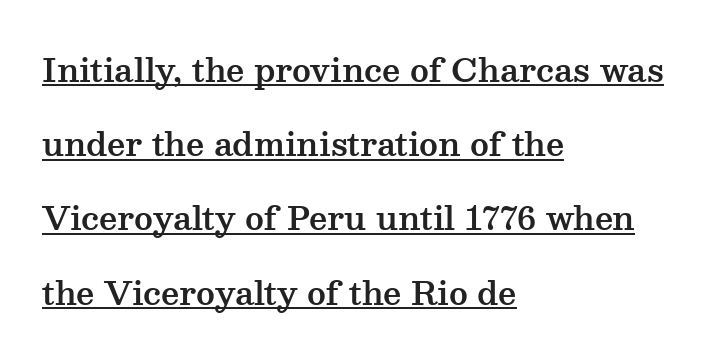
Q: Is the text italic (slanted)? A: No, it is upright.
Q: Is the typeface a serif or a sans-serif typeface? A: Serif.
Q: Is the text underlined? A: Yes.
Q: How is the paragraph aligned? A: Left-aligned.
Q: Is the spacing between letters normal or unusually wide? A: Normal.
Q: Is the spacing between lines tight, normal or loose? A: Loose.
Q: Width (condensed, normal, or wide)? A: Wide.
Q: Stroke contrast? A: Medium.
Q: x-height? A: Medium.
Q: Monospaced? A: No.
